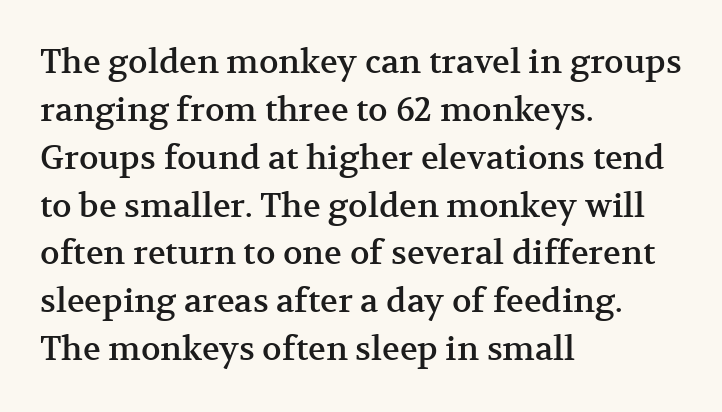
Q: Is the text italic (slanted)? A: No, it is upright.
Q: Is the typeface a serif or a sans-serif typeface? A: Serif.
Q: Is the text underlined? A: No.
Q: How is the paragraph aligned? A: Left-aligned.
Q: Is the spacing between letters normal or unusually wide? A: Normal.
Q: Is the spacing between lines tight, normal or loose? A: Normal.
Q: Width (condensed, normal, or wide)? A: Normal.
Q: Stroke contrast? A: Medium.
Q: x-height? A: Medium.
Q: Monospaced? A: No.
